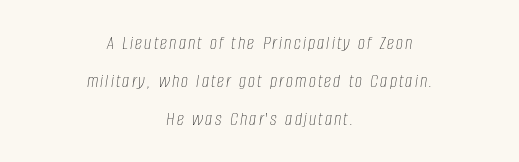
Q: Is the text bold? A: No.
Q: Is the text italic (slanted)? A: Yes, it leans right by about 8 degrees.
Q: Is the text underlined? A: No.
Q: How is the paragraph aligned? A: Centered.
Q: Is the spacing between lines tight, normal or loose? A: Loose.
